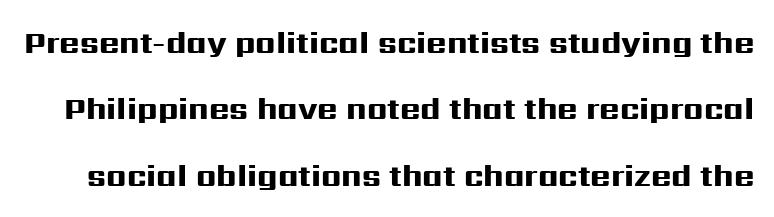
Short note: letters normally spaced. The passage shown is emphatically bold. Anything drawn beneath the words? Only blank space. This sample has the flowing, uneven cadence of proportional lettering. A sans-serif font was chosen for this passage.
